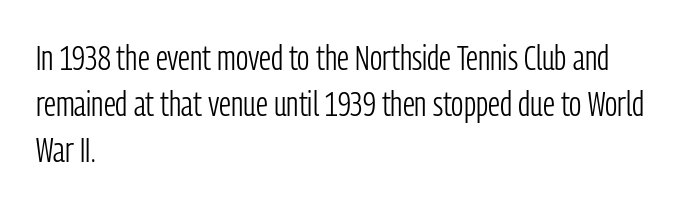
Q: Is the text bold? A: No.
Q: Is the text italic (slanted)? A: No, it is upright.
Q: Is the typeface a serif or a sans-serif typeface? A: Sans-serif.
Q: Is the text underlined? A: No.
Q: How is the paragraph aligned? A: Left-aligned.
Q: Is the spacing between letters normal or unusually wide? A: Normal.
Q: Is the spacing between lines tight, normal or loose? A: Normal.
Q: Width (condensed, normal, or wide)? A: Condensed.
Q: Stroke contrast? A: Low.
Q: x-height? A: Medium.
Q: Monospaced? A: No.
